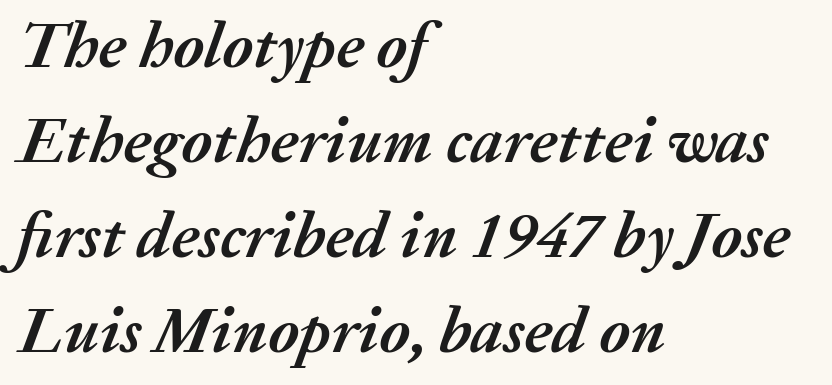
Q: Is the text bold? A: Yes.
Q: Is the text italic (slanted)? A: Yes, it leans right by about 20 degrees.
Q: Is the text underlined? A: No.
Q: How is the paragraph aligned? A: Left-aligned.
Q: Is the spacing between letters normal or unusually wide? A: Normal.
Q: Is the spacing between lines tight, normal or loose? A: Normal.
Q: Width (condensed, normal, or wide)? A: Normal.
Q: Stroke contrast? A: Medium.
Q: x-height? A: Medium.
Q: Monospaced? A: No.
